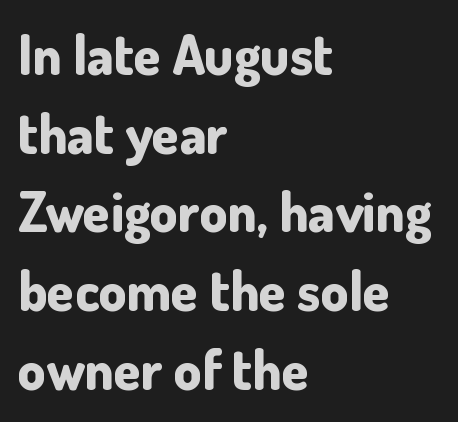
Q: Is the text bold? A: Yes.
Q: Is the text italic (slanted)? A: No, it is upright.
Q: Is the typeface a serif or a sans-serif typeface? A: Sans-serif.
Q: Is the text underlined? A: No.
Q: How is the paragraph aligned? A: Left-aligned.
Q: Is the spacing between letters normal or unusually wide? A: Normal.
Q: Is the spacing between lines tight, normal or loose? A: Normal.
Q: Width (condensed, normal, or wide)? A: Normal.
Q: Stroke contrast? A: Low.
Q: x-height? A: Small.
Q: Monospaced? A: No.
